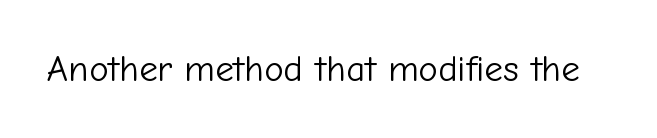
Unmarked baselines from the first word to the last. This is not heavy type; no bold has been used. The font's upright variant was chosen for this text. There is no visible air inserted between adjacent glyphs. These lines are rendered in a variable-pitch font. The characters display no serif detailing; their extremities are plain.
